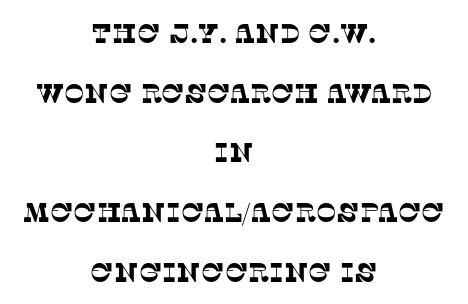
{"underline": "no", "align": "center", "line_spacing": "loose", "line_spacing_ratio": 2.21, "letter_spacing": "normal", "letter_spacing_em": 0.0, "glyph_px": 27}
